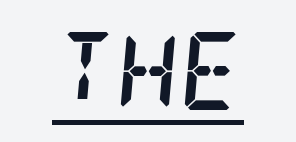
{"serif": "yes", "italic": "yes", "lean": "right", "slant_degrees": 5, "bold": "yes", "weight": "semibold", "width": "condensed", "stroke_contrast": "low", "x_height": "large", "underline": "yes", "letter_spacing": "normal", "letter_spacing_em": 0.0, "glyph_px": 78}
